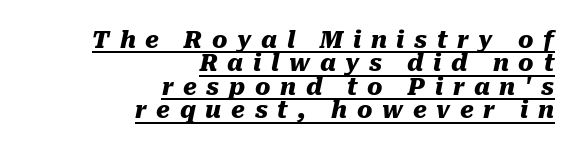
{"italic": "yes", "lean": "right", "slant_degrees": 10, "bold": "yes", "underline": "yes", "align": "right", "line_spacing": "tight", "line_spacing_ratio": 1.02, "letter_spacing": "wide", "letter_spacing_em": 0.42, "glyph_px": 23}
